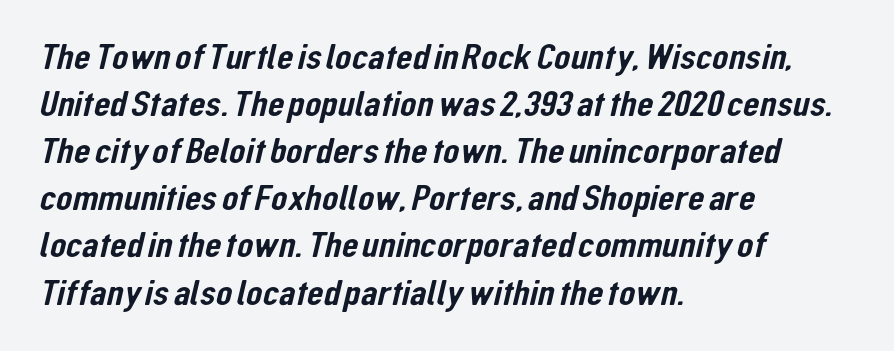
{"serif": "no", "width": "condensed", "stroke_contrast": "low", "x_height": "medium", "monospaced": "no", "underline": "no", "align": "left", "line_spacing_ratio": 1.24, "letter_spacing": "normal", "letter_spacing_em": 0.0, "glyph_px": 38}
